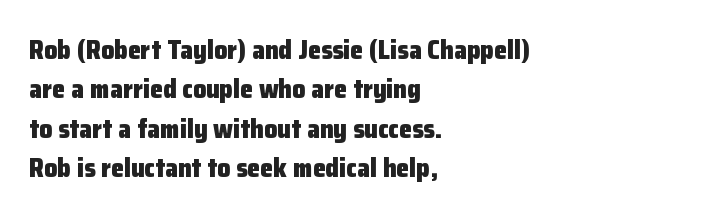
The image shows 26 px bold type, upright; set left-aligned, normal line spacing (1.51x), normal letter spacing, not underlined.
